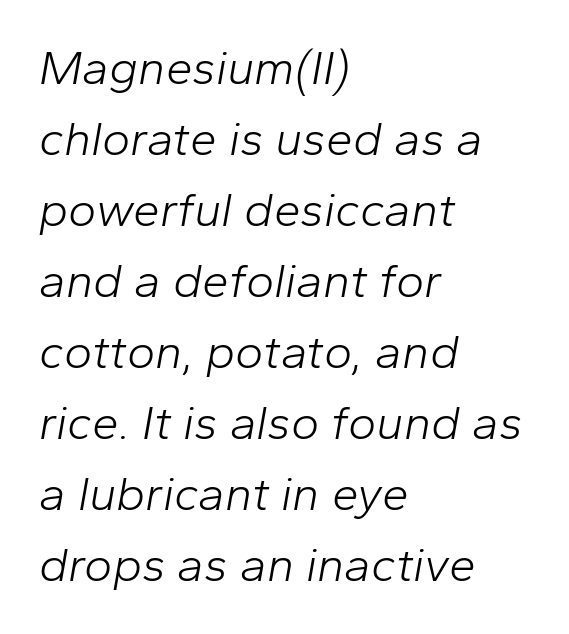
The rendering applies a slant to the glyphs. The rows are spaced the way most documents space them. No chunkiness to these letters — they're not bold. There is no visible air inserted between adjacent glyphs.
